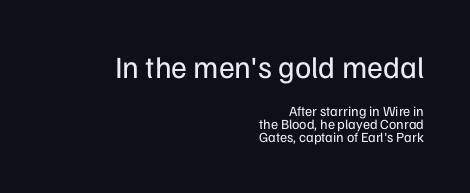
Q: Is the text bold? A: No.
Q: Is the text italic (slanted)? A: No, it is upright.
Q: Is the typeface a serif or a sans-serif typeface? A: Sans-serif.
Q: Is the text underlined? A: No.
Q: How is the paragraph aligned? A: Right-aligned.
Q: Is the spacing between letters normal or unusually wide? A: Normal.
Q: Is the spacing between lines tight, normal or loose? A: Tight.
Q: Which block of text is set in a larger size, the first (top) or the second (bottom)? A: The first (top) one.
Q: Width (condensed, normal, or wide)? A: Normal.
Q: Stroke contrast? A: Low.
Q: x-height? A: Medium.
Q: Monospaced? A: No.
